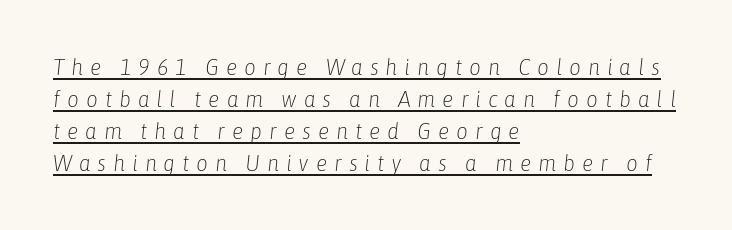
The image shows 23 px text type, italic (leaning right); set left-aligned, normal line spacing (1.39x), unusually wide letter spacing (+0.3 em), underlined.
